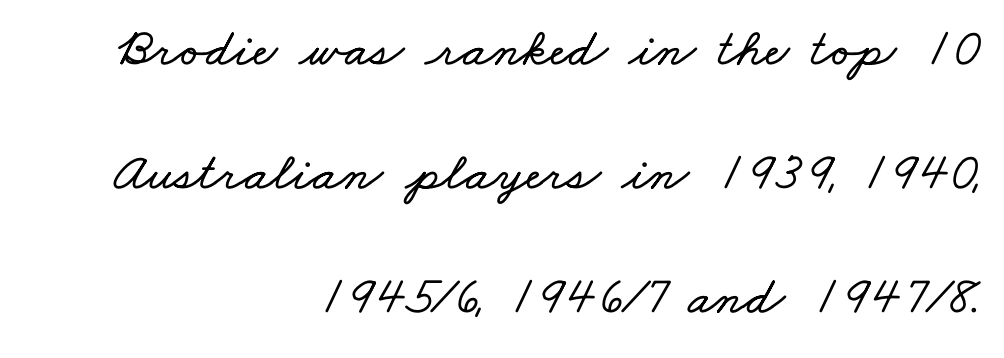
{"width": "wide", "stroke_contrast": "low", "x_height": "small", "monospaced": "no", "underline": "no", "align": "right", "line_spacing": "loose", "line_spacing_ratio": 2.3, "letter_spacing": "normal", "letter_spacing_em": 0.0, "glyph_px": 54}
